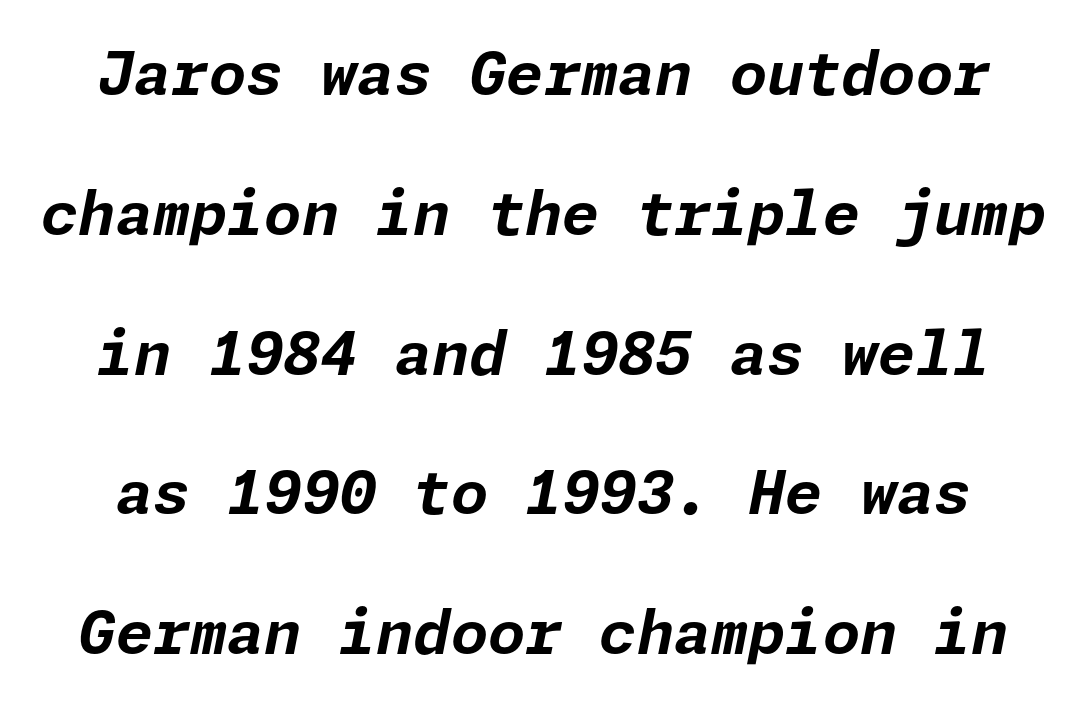
{"italic": "yes", "lean": "right", "slant_degrees": 11, "bold": "yes", "weight": "bold", "width": "normal", "stroke_contrast": "low", "x_height": "medium", "underline": "no", "line_spacing": "loose", "line_spacing_ratio": 2.33, "letter_spacing": "normal", "letter_spacing_em": 0.0, "glyph_px": 60}
